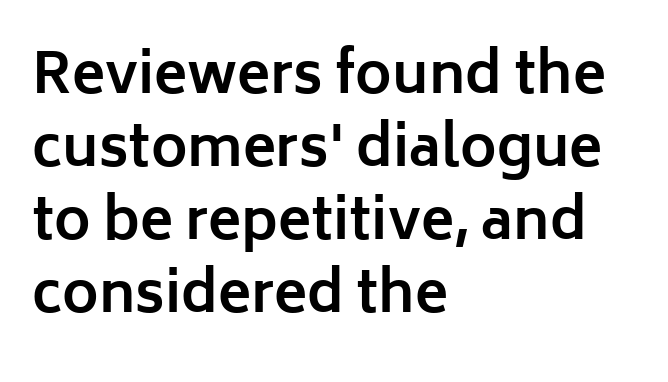
Glance below the letters and you will spot only blank space. Characters follow at the spacing the type designer built in. Character widths vary here, with narrow letters taking less room than wide ones. Rendered with straight, roman letterforms. Examine the stroke ends and you'll find no serifs.
